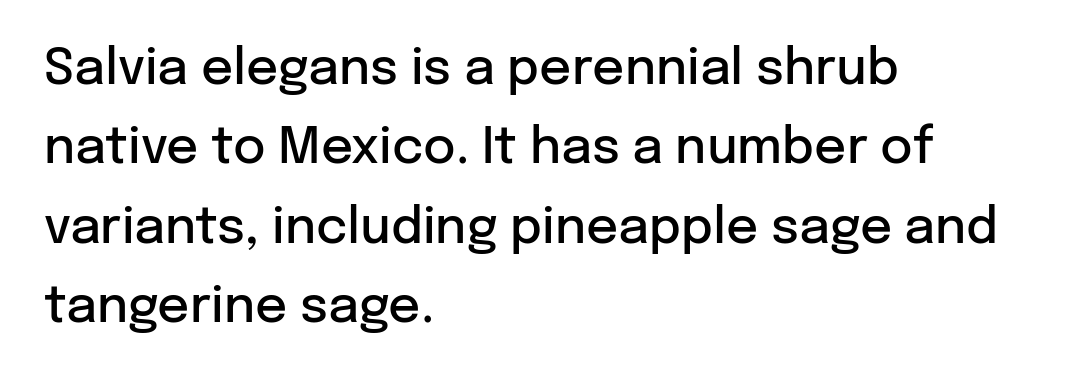
The image shows 50 px semibold sans-serif type, upright; set left-aligned, normal line spacing (1.59x), normal letter spacing, not underlined; low stroke contrast and a medium x-height.
